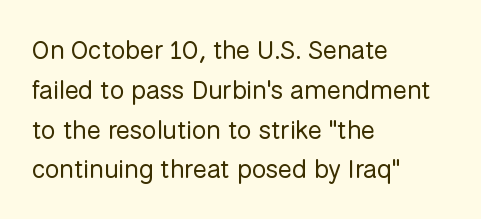
The image shows 26 px text type, upright; set left-aligned, normal line spacing (1.53x), normal letter spacing, not underlined.
